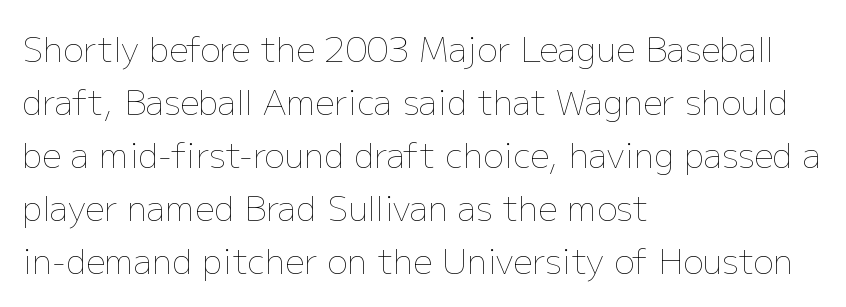
{"italic": "no", "bold": "no", "weight": "thin", "width": "normal", "stroke_contrast": "low", "x_height": "medium", "monospaced": "no", "underline": "no", "align": "left", "line_spacing": "normal", "line_spacing_ratio": 1.56, "letter_spacing": "normal", "letter_spacing_em": 0.0, "glyph_px": 34}
